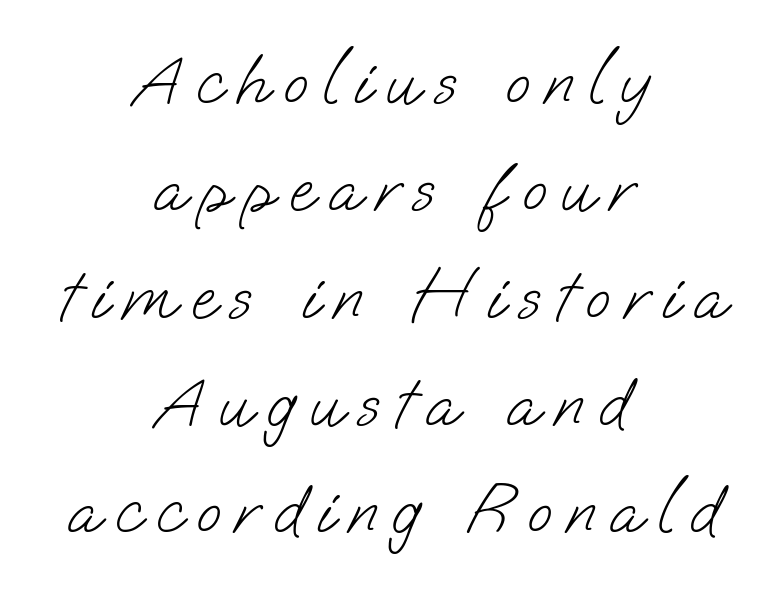
{"serif": "no", "bold": "no", "weight": "light", "width": "normal", "stroke_contrast": "low", "x_height": "small", "monospaced": "no", "underline": "no", "align": "center", "line_spacing": "normal", "line_spacing_ratio": 1.49, "letter_spacing": "wide", "letter_spacing_em": 0.2, "glyph_px": 72}
